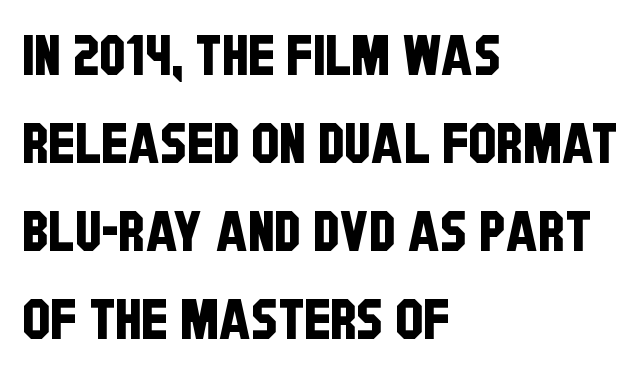
Q: Is the typeface a serif or a sans-serif typeface? A: Sans-serif.
Q: Is the text underlined? A: No.
Q: How is the paragraph aligned? A: Left-aligned.
Q: Is the spacing between letters normal or unusually wide? A: Normal.
Q: Is the spacing between lines tight, normal or loose? A: Normal.
Q: Width (condensed, normal, or wide)? A: Condensed.
Q: Stroke contrast? A: Low.
Q: x-height? A: Large.
Q: Monospaced? A: No.
